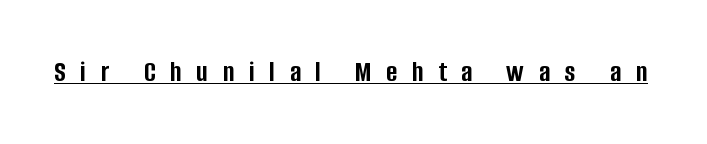
{"serif": "no", "italic": "no", "bold": "yes", "weight": "semibold", "width": "condensed", "stroke_contrast": "low", "x_height": "large", "monospaced": "no", "underline": "yes", "letter_spacing": "wide", "letter_spacing_em": 0.49, "glyph_px": 30}
